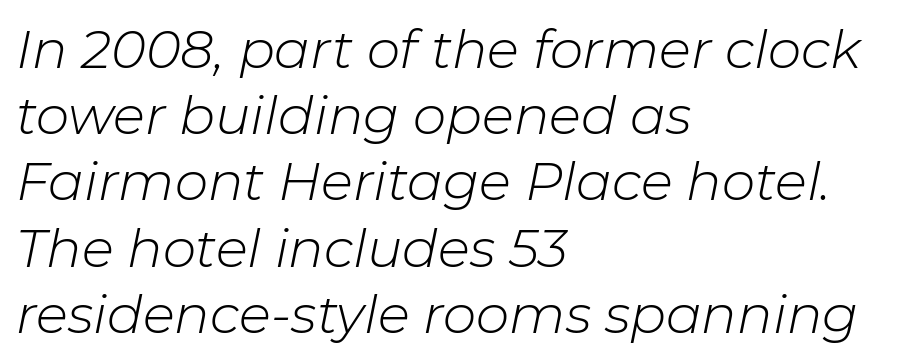
The rendering uses natural spacing where letterforms have individual widths. Characters are canted at an angle relative to the baseline's perpendicular. Type without underlining. Stem width sits at or under what a default text font uses. Students, observe: this is what conventionally led text looks like.
